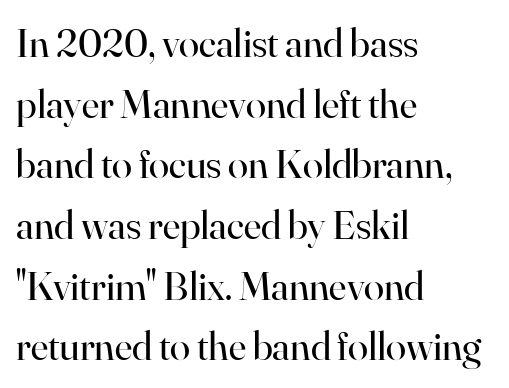
The image shows 41 px regular-weight serif type, upright; set left-aligned, normal line spacing (1.48x), normal letter spacing, not underlined; high stroke contrast and a small x-height.
